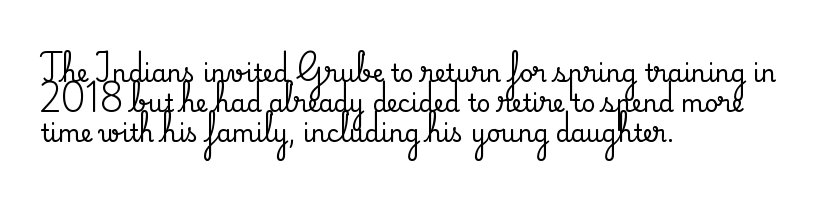
Q: Is the text italic (slanted)? A: No, it is upright.
Q: Is the text underlined? A: No.
Q: How is the paragraph aligned? A: Left-aligned.
Q: Is the spacing between letters normal or unusually wide? A: Normal.
